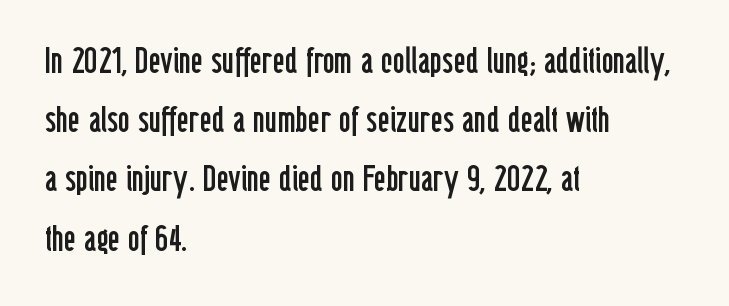
{"serif": "no", "italic": "no", "bold": "no", "weight": "regular", "width": "condensed", "stroke_contrast": "low", "x_height": "medium", "monospaced": "no", "underline": "no", "align": "left", "line_spacing": "normal", "line_spacing_ratio": 1.6, "letter_spacing": "normal", "letter_spacing_em": 0.0, "glyph_px": 37}
